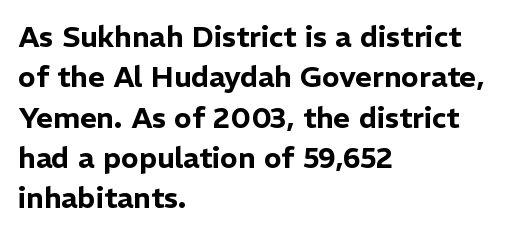
{"serif": "no", "italic": "no", "width": "normal", "stroke_contrast": "low", "x_height": "medium", "monospaced": "no", "underline": "no", "align": "left", "line_spacing": "normal", "line_spacing_ratio": 1.39, "letter_spacing": "normal", "letter_spacing_em": 0.0, "glyph_px": 29}
